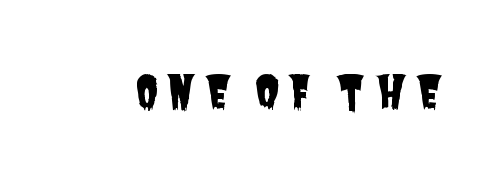
{"serif": "no", "width": "condensed", "stroke_contrast": "low", "x_height": "large", "monospaced": "no", "underline": "no", "glyph_px": 44}
